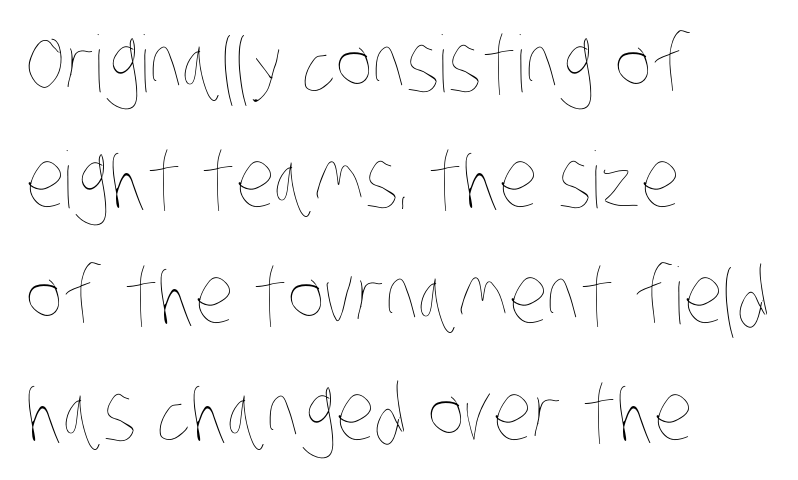
{"bold": "no", "weight": "thin", "width": "condensed", "stroke_contrast": "low", "x_height": "large", "monospaced": "no", "underline": "no", "align": "left", "line_spacing": "normal", "line_spacing_ratio": 1.49, "letter_spacing": "normal", "letter_spacing_em": 0.0, "glyph_px": 78}
